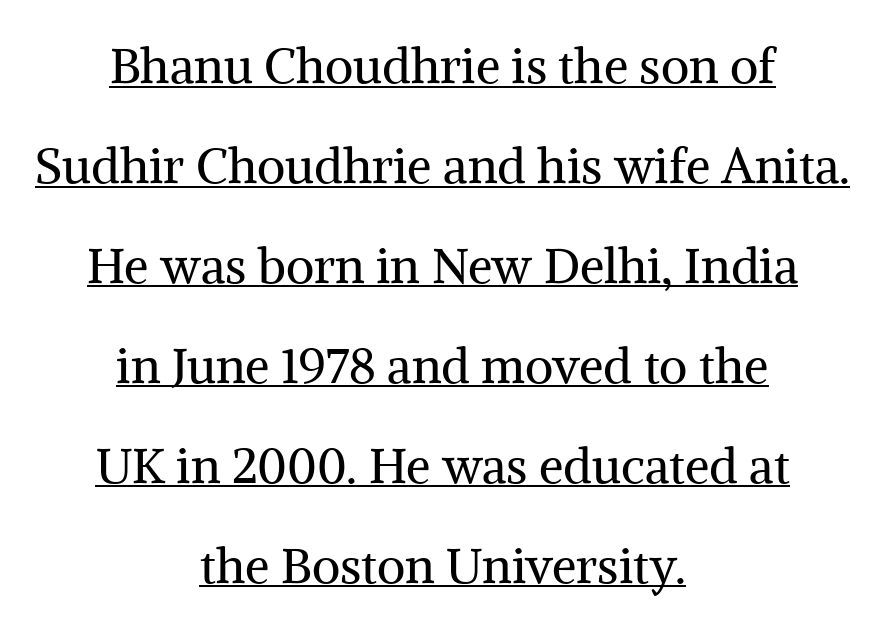
{"serif": "yes", "italic": "no", "bold": "no", "weight": "regular", "width": "normal", "stroke_contrast": "medium", "x_height": "medium", "monospaced": "no", "underline": "yes", "align": "center", "line_spacing": "loose", "line_spacing_ratio": 2.04, "letter_spacing": "normal", "letter_spacing_em": 0.0, "glyph_px": 49}
